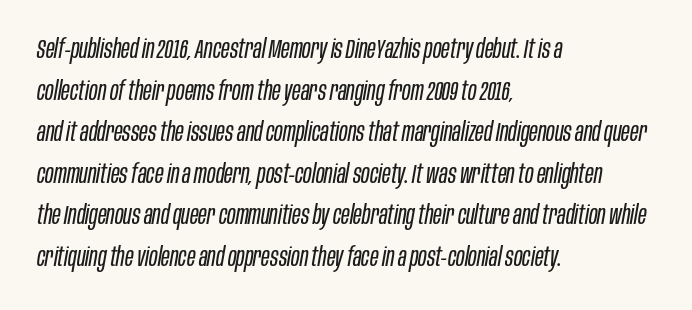
Slant detected: the letters are inclined. Letter spacing: default. The block of text has a typical density, with ordinary space between rows. No letter is thick-stroked: the sample isn't bold.
